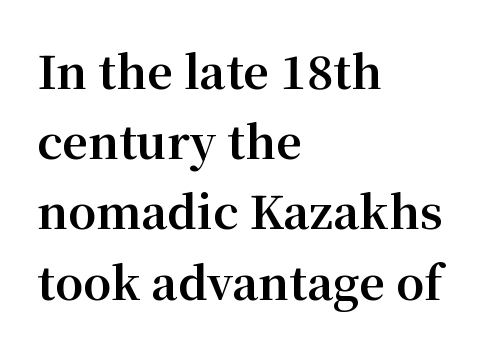
The image shows 45 px bold serif type, upright; set left-aligned, normal line spacing (1.56x), normal letter spacing, not underlined; medium stroke contrast and a medium x-height.
